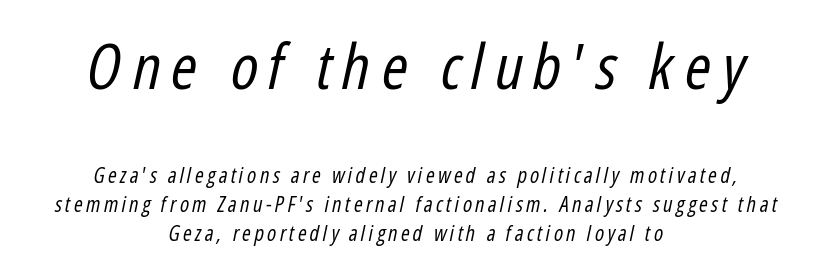
{"italic": "yes", "lean": "right", "slant_degrees": 12, "bold": "no", "weight": "regular", "width": "condensed", "stroke_contrast": "low", "x_height": "medium", "monospaced": "no", "underline": "no", "align": "center", "line_spacing": "normal", "line_spacing_ratio": 1.4, "larger_block": "first", "size_ratio": 3.0, "glyph_px": 63}
